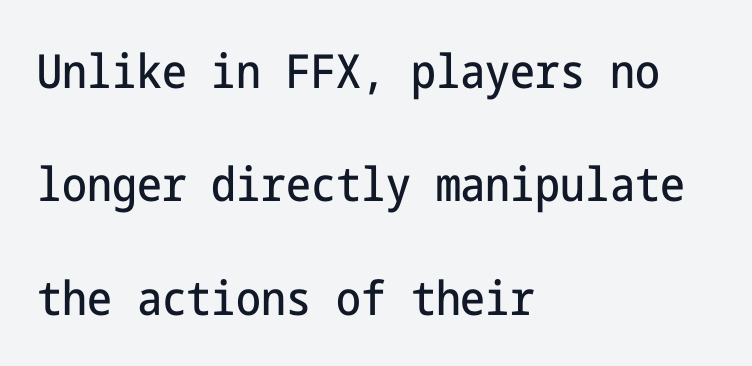
Q: Is the text italic (slanted)? A: No, it is upright.
Q: Is the typeface a serif or a sans-serif typeface? A: Sans-serif.
Q: Is the text underlined? A: No.
Q: How is the paragraph aligned? A: Left-aligned.
Q: Is the spacing between letters normal or unusually wide? A: Normal.
Q: Is the spacing between lines tight, normal or loose? A: Loose.
Q: Width (condensed, normal, or wide)? A: Condensed.
Q: Stroke contrast? A: Low.
Q: x-height? A: Medium.
